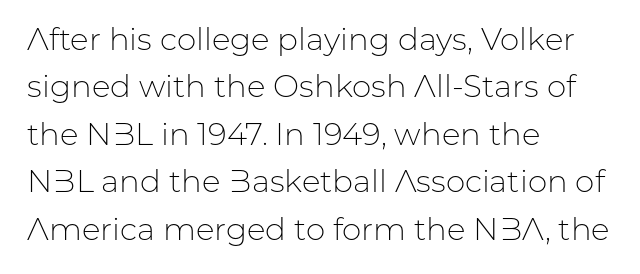
{"serif": "no", "italic": "no", "bold": "no", "weight": "light", "width": "normal", "stroke_contrast": "low", "x_height": "medium", "monospaced": "no", "underline": "no", "align": "left", "line_spacing": "normal", "line_spacing_ratio": 1.53, "letter_spacing": "normal", "letter_spacing_em": 0.0, "glyph_px": 31}
